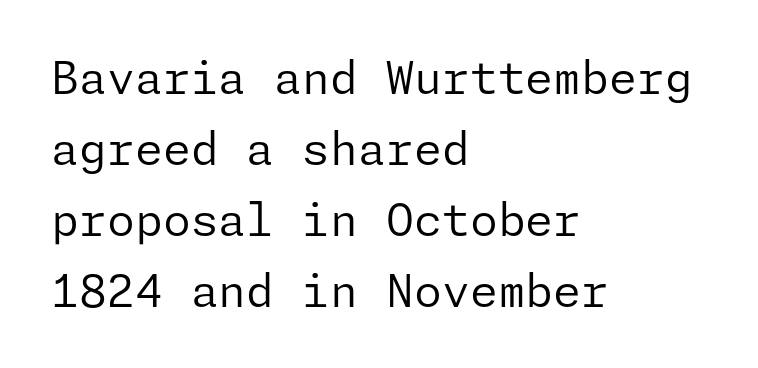
Normally led — the rows are evenly, conventionally spaced. Is there any slant? The stems are plumb. A student would call this left alignment; a typographer would say flush left, rag right. These glyphs show unthickened strokes, regular width or finer. The space beneath each line is pristine and unruled.
